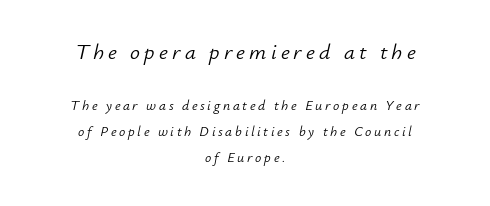
Is the type heavy? It reads as light-to-regular instead. The axis of the letterforms is tilted away from vertical. Words float on clear page, feet unadorned. Caption: upper text group enlarged, lower text group reduced. Every row of glyphs is offset so its center matches the block's center.
